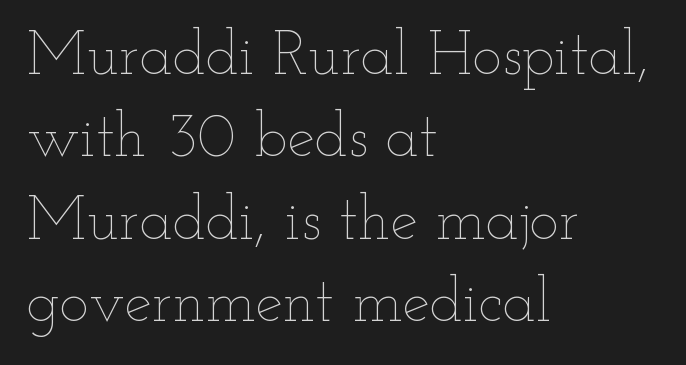
The image shows 62 px thin, wide type, upright; set left-aligned, normal line spacing (1.33x), normal letter spacing, not underlined; low stroke contrast and a small x-height.
